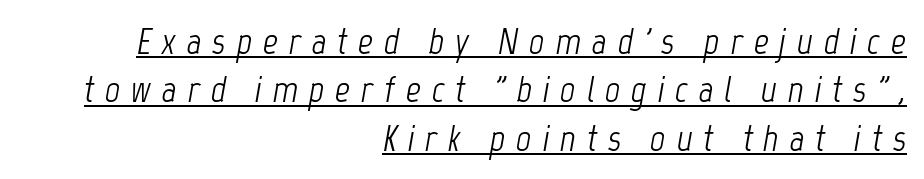
Proportional: the letters do not fall into vertical columns. Vertical spacing — default. The typeface has the unassuming heft of standard copy or less. Which margin do the lines hug? The right one — the left edge is uneven.
